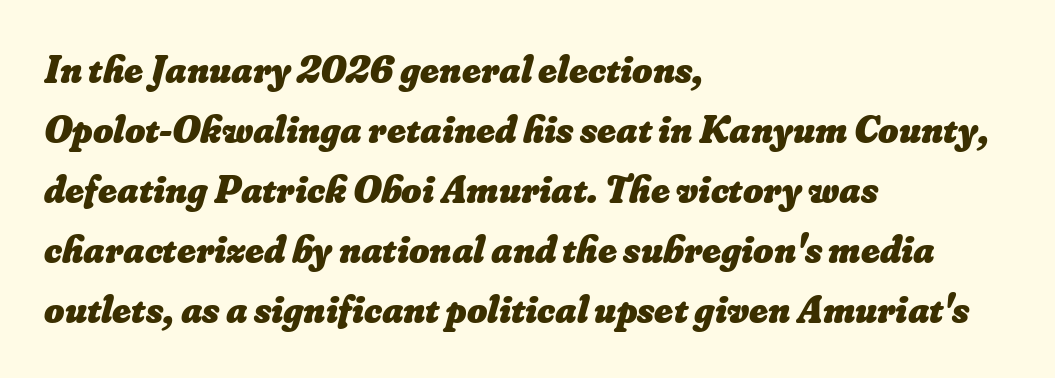
Q: Is the text bold? A: Yes.
Q: Is the text underlined? A: No.
Q: How is the paragraph aligned? A: Left-aligned.
Q: Is the spacing between letters normal or unusually wide? A: Normal.
Q: Is the spacing between lines tight, normal or loose? A: Normal.
Q: Width (condensed, normal, or wide)? A: Normal.
Q: Stroke contrast? A: Low.
Q: x-height? A: Small.
Q: Monospaced? A: No.
